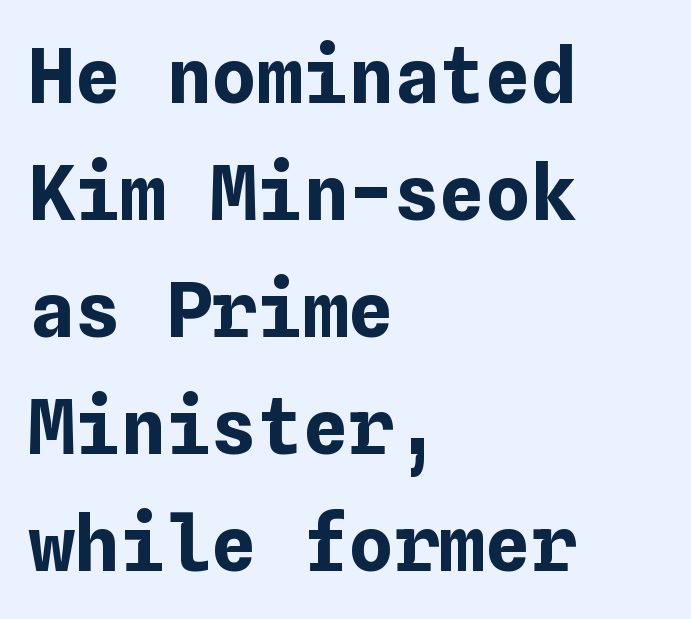
The image shows 76 px bold type, upright; set left-aligned, normal line spacing (1.54x), normal letter spacing, not underlined; low stroke contrast and a medium x-height.
